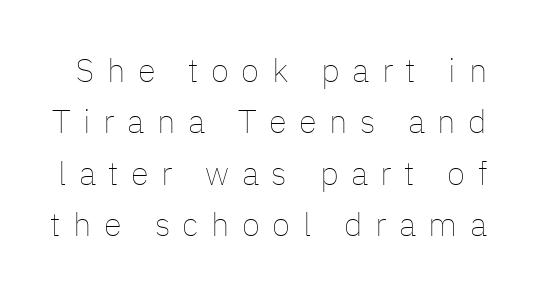
{"italic": "no", "bold": "no", "weight": "thin", "width": "normal", "stroke_contrast": "low", "x_height": "medium", "monospaced": "no", "underline": "no", "line_spacing": "normal", "line_spacing_ratio": 1.56, "letter_spacing": "wide", "letter_spacing_em": 0.38, "glyph_px": 33}
